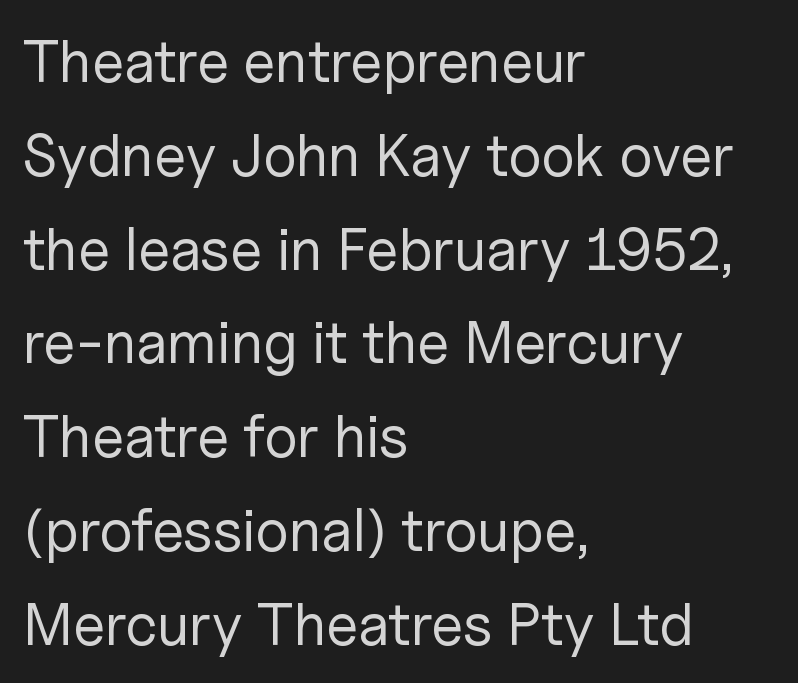
The image shows 59 px regular-weight sans-serif type, upright; set left-aligned, normal line spacing (1.59x), normal letter spacing, not underlined; low stroke contrast and a medium x-height.
